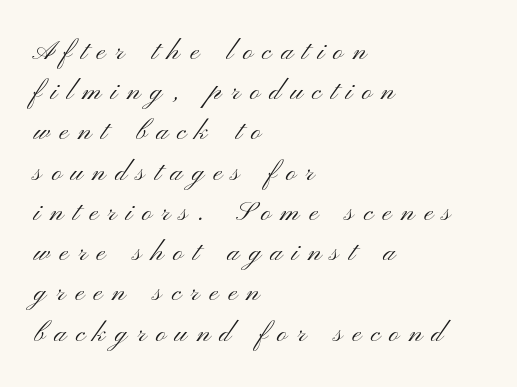
The image shows 27 px text type; set left-aligned, normal line spacing (1.49x), unusually wide letter spacing (+0.36 em), not underlined.
